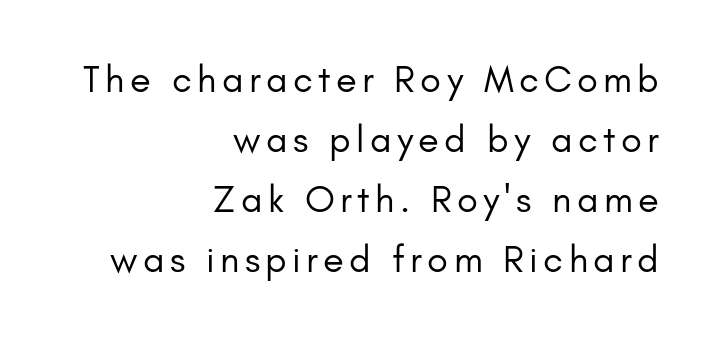
The font's upright variant was chosen for this text. These lines stack with their right ends in a neat column. Each letter's strokes conclude bluntly, with no projecting serifs. The space between consecutive lines is moderate.
